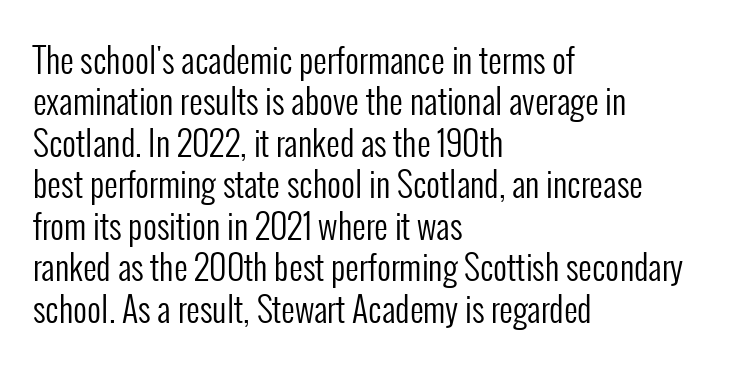
The space beneath each line is pristine and unruled. The font's upright variant was chosen for this text. All the whitespace from short lines collects on the right. No chunkiness to these letters — they're not bold.
